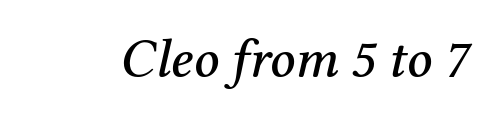
Is the type slanted? Yes — the strokes lean at a clear angle. Each letter keeps its own natural width here, so spacing adapts to shape. The passage shown is not underscored anywhere. Letter spacing: default.
